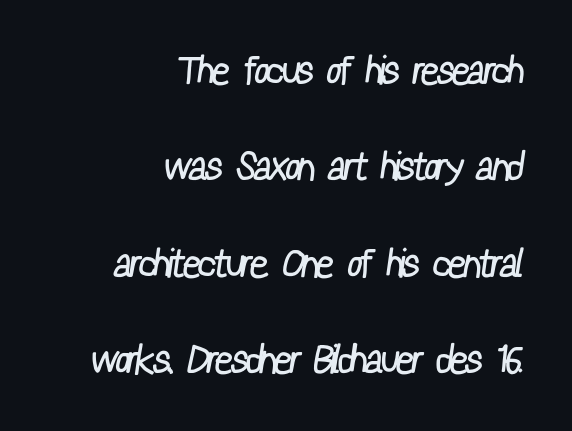
{"serif": "no", "bold": "no", "weight": "regular", "width": "condensed", "stroke_contrast": "low", "x_height": "medium", "monospaced": "no", "underline": "no", "align": "right", "line_spacing": "loose", "line_spacing_ratio": 2.47, "letter_spacing": "normal", "letter_spacing_em": 0.0, "glyph_px": 39}
